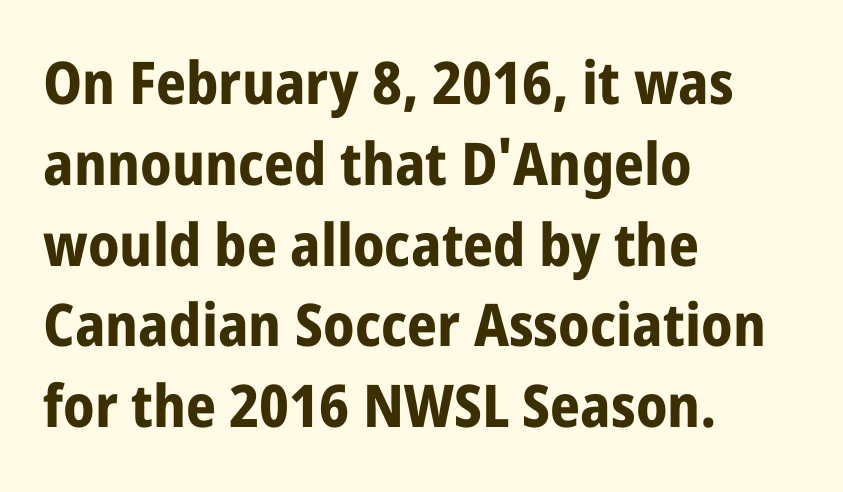
The image shows 59 px bold, condensed sans-serif type, upright; set left-aligned, normal line spacing (1.37x), normal letter spacing, not underlined; low stroke contrast and a large x-height.
